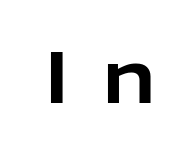
The image shows 72 px sans-serif type, upright; set unusually wide letter spacing (+0.47 em), not underlined; low stroke contrast and a medium x-height.
